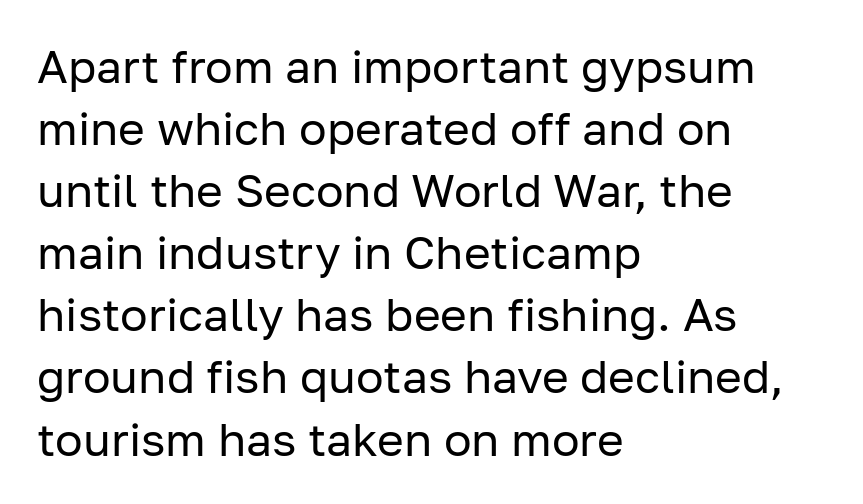
The typesetting does not lean heavy: it is not bold. Varying glyph widths throughout — classic text-font behaviour. You could call the tracking neutral — neither tight nor loose. The letters stand straight up with perfectly vertical stems. No word sits above an underline.
